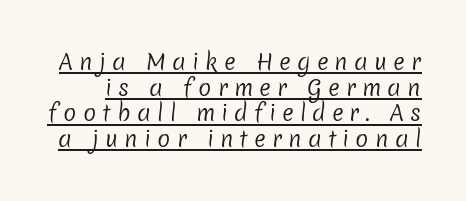
{"bold": "no", "underline": "yes", "line_spacing_ratio": 1.17, "letter_spacing": "wide", "letter_spacing_em": 0.28, "glyph_px": 22}
